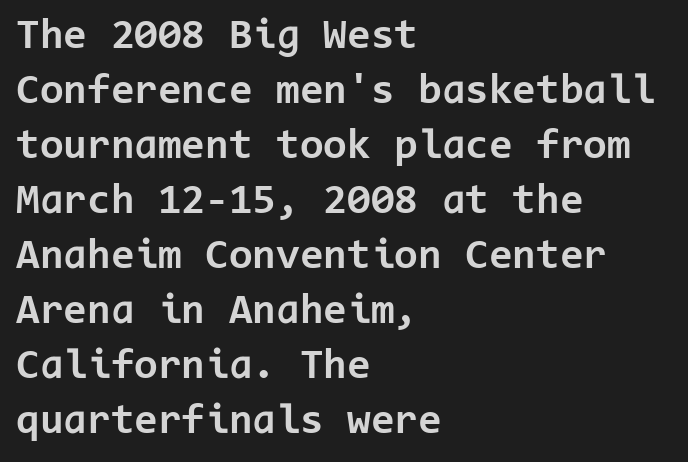
What weight is shown? A full bold with thick strokes. Default kerning and tracking; the words read as compact shapes. Examine the stroke ends and you'll find no serifs. Regarding leading, the lines here are spaced in the standard way.
